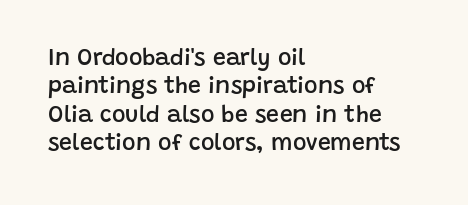
{"italic": "no", "bold": "semi", "underline": "no", "align": "left", "line_spacing_ratio": 1.23, "letter_spacing": "normal", "letter_spacing_em": 0.0, "glyph_px": 23}
